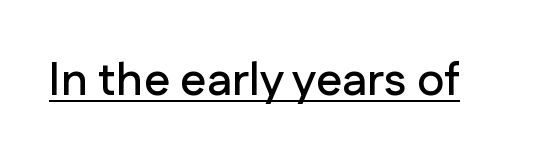
Unlike italic type, these characters show no tilt at all. The face used here appears with an underline applied. Words appear dense and cohesive because spacing is normal. Font category for this specimen: sans-serif.
